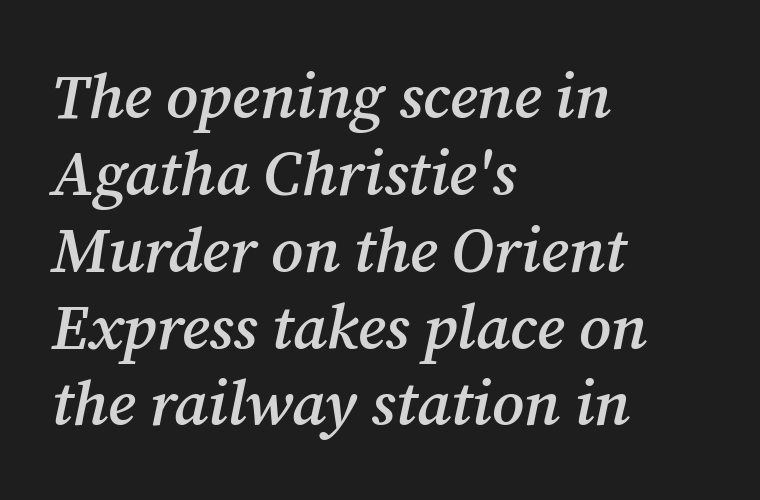
The image shows 63 px semibold serif type, italic (leaning right); set left-aligned, line spacing 1.22x, normal letter spacing, not underlined; medium stroke contrast and a medium x-height.
